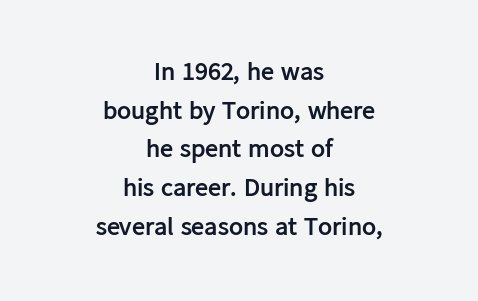
The image shows 26 px bold type, upright; set centered, normal line spacing (1.49x), normal letter spacing, not underlined.
